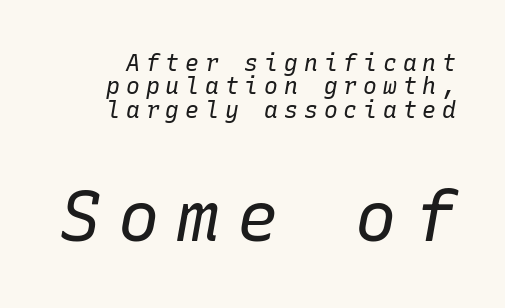
The image shows 69 px regular-weight type, italic (leaning right), monospaced; set tight line spacing (1.02x), unusually wide letter spacing (+0.26 em), not underlined; the second (bottom) block is 3.0x larger; low stroke contrast and a medium x-height.
